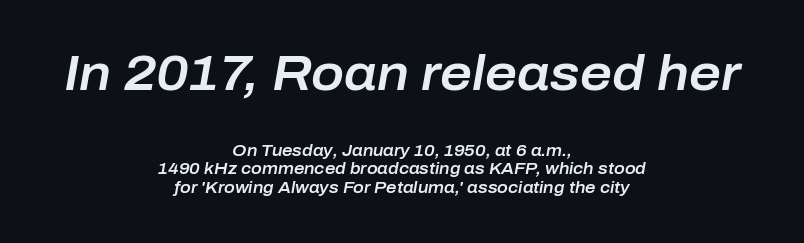
This sample is center-justified, so both line endings float freely. The foot of each line stays bare and open. Typesetter's note — upper block bumped up in size, lower block left smaller. Emphasis-style slanted type is in use. Summary of vertical rhythm: compact, with narrow interline spacing.
